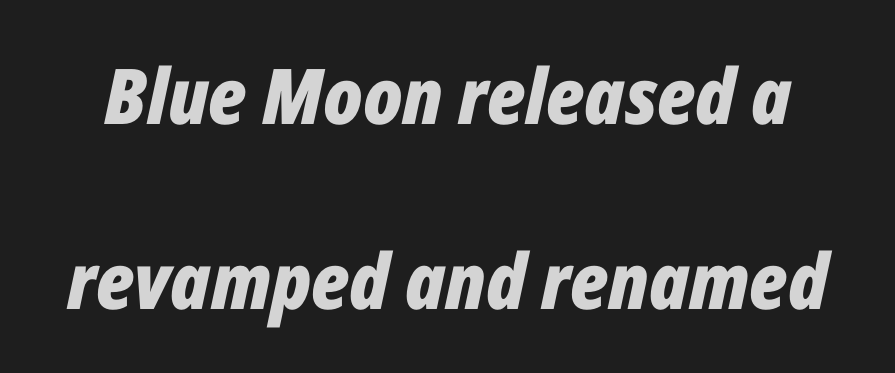
The image shows 77 px bold, condensed type, italic (leaning right); set loose line spacing (2.4x), normal letter spacing, not underlined; low stroke contrast and a medium x-height.
